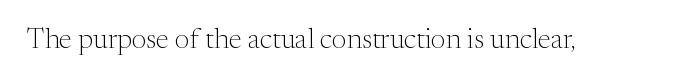
The image shows 28 px light serif type, upright; set normal letter spacing, not underlined; medium stroke contrast and a medium x-height.
